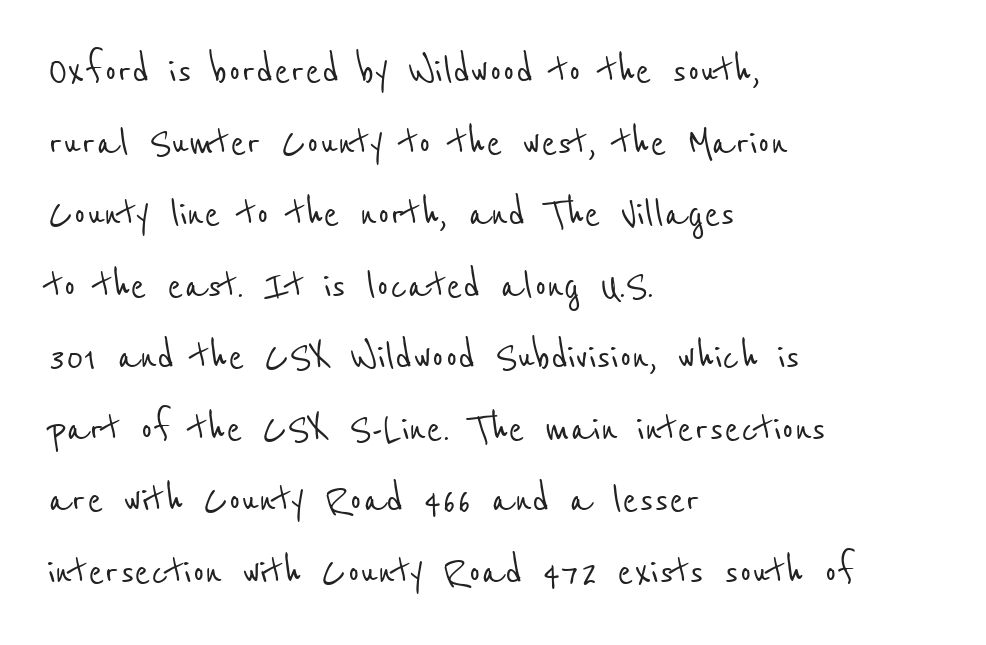
The image shows 48 px condensed sans-serif type; set left-aligned, normal line spacing (1.49x), normal letter spacing, not underlined; low stroke contrast and a medium x-height.
